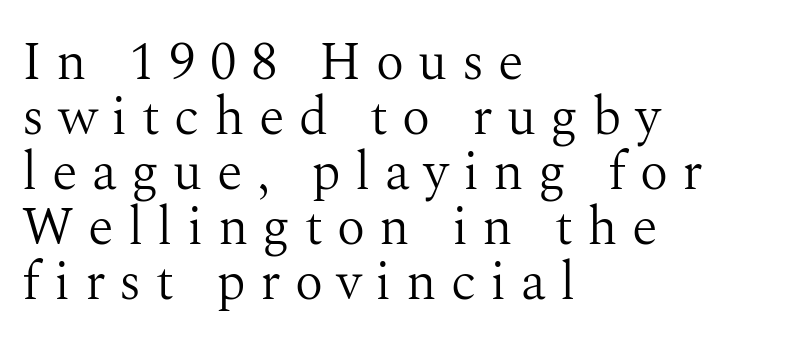
Q: Is the text bold? A: No.
Q: Is the text italic (slanted)? A: No, it is upright.
Q: Is the typeface a serif or a sans-serif typeface? A: Serif.
Q: Is the text underlined? A: No.
Q: How is the paragraph aligned? A: Left-aligned.
Q: Is the spacing between letters normal or unusually wide? A: Unusually wide.
Q: Is the spacing between lines tight, normal or loose? A: Tight.
Q: Width (condensed, normal, or wide)? A: Normal.
Q: Stroke contrast? A: Medium.
Q: x-height? A: Medium.
Q: Monospaced? A: No.
